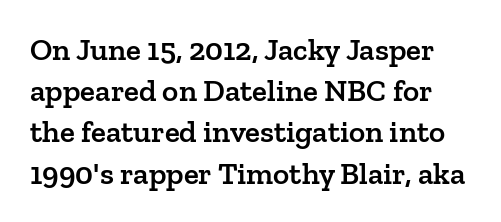
The face used here is proportionally spaced, like ordinary book or web type. Upright lettering throughout. Serif or sans? Serif — the stroke terminals have little feet. Reading down the column, the eye jumps a familiar distance to each next line. The string is rendered with underlining switched off.
